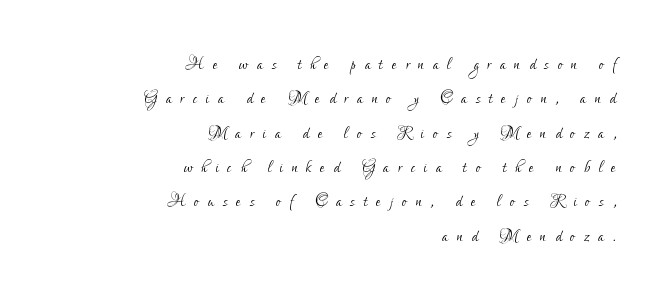
The image shows 22 px text type; set right-aligned, normal line spacing (1.56x), unusually wide letter spacing (+0.4 em), not underlined.
